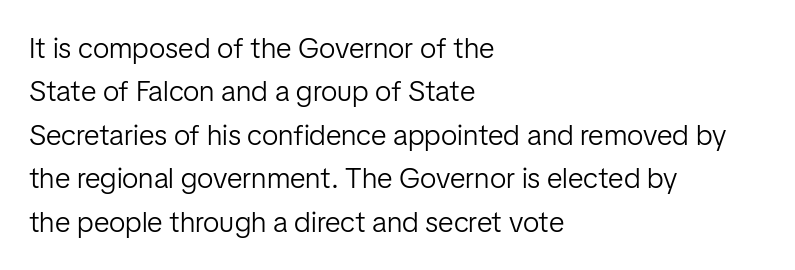
These glyphs show unthickened strokes, regular width or finer. Check where the strokes stop: nothing finishes them off — pure sans. Is this a fixed-width face? No — the glyphs have proportional, varying widths. Horizontally, the lines are justified to the leading edge only. Descenders are the only things crossing below the line.
